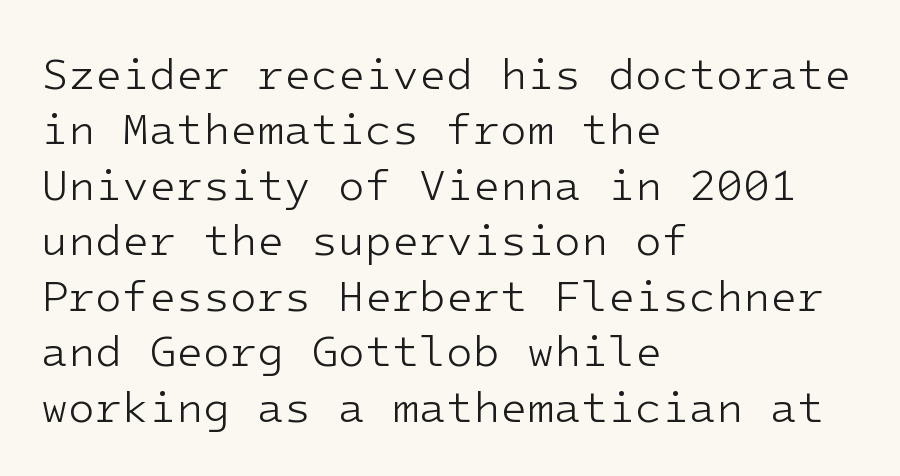
Heaviness? Minimal to ordinary, like unemphasized prose. When letters stand straight like this, we call the style roman or upright. Lines of text with bare space underneath. Left-aligned paragraph, ragged on the right. Horizontal bands of white between lines are of average thickness.
